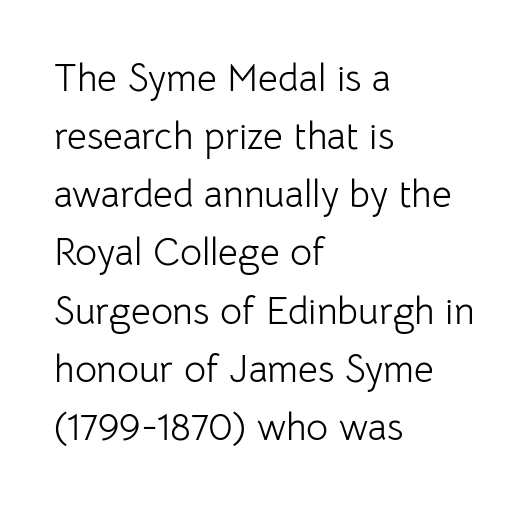
{"serif": "no", "italic": "no", "bold": "no", "weight": "light", "width": "normal", "stroke_contrast": "low", "x_height": "medium", "monospaced": "no", "underline": "no", "align": "left", "line_spacing": "normal", "line_spacing_ratio": 1.53, "letter_spacing": "normal", "letter_spacing_em": 0.0, "glyph_px": 38}
